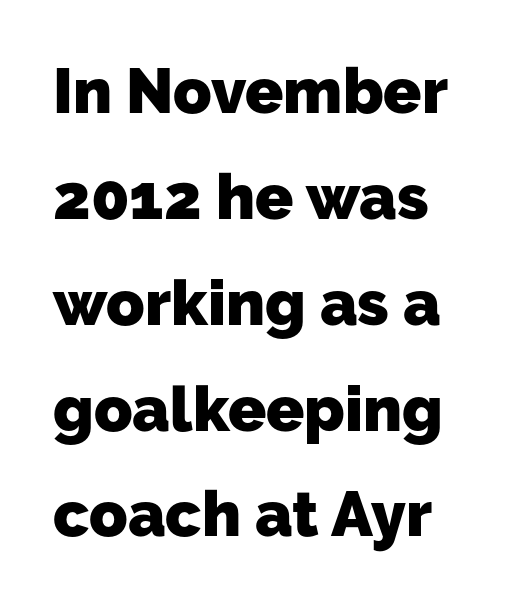
Looks like regular typesetting: each glyph gets only the width it needs. No feet cap the strokes, marking this as sans-serif type. Line spacing here is normal. These lines keep a tight, regular rhythm from letter to letter. Typographic density is high because the face is bold.
